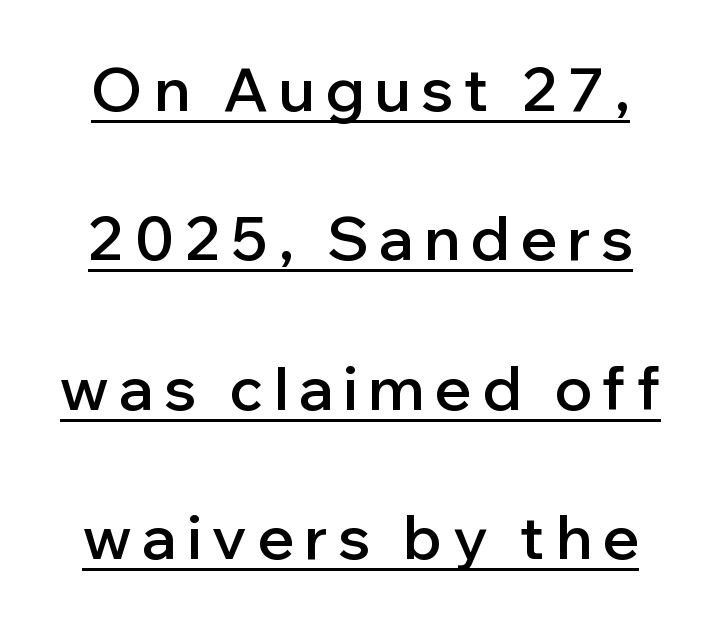
The image shows 60 px semibold sans-serif type, upright; set loose line spacing (2.49x), underlined; low stroke contrast and a medium x-height.
